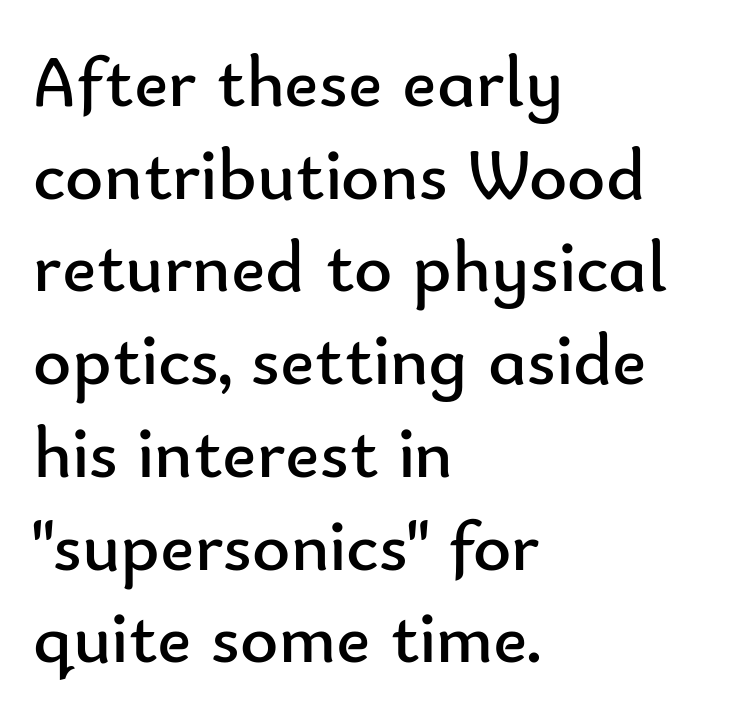
Which margin do the lines hug? The left one — the right edge is uneven. The passage shown is typed in a proportional face where columns would drift. The area under the type is left untouched. Check where the strokes stop: nothing finishes them off — pure sans.
